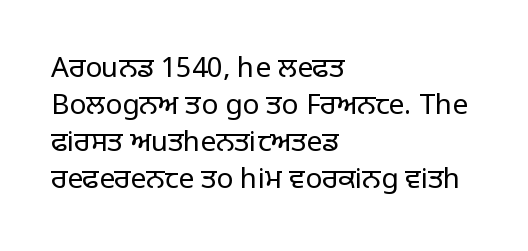
The image shows 28 px regular-weight sans-serif type, upright; set left-aligned, normal line spacing (1.32x), normal letter spacing, not underlined; low stroke contrast and a large x-height.
